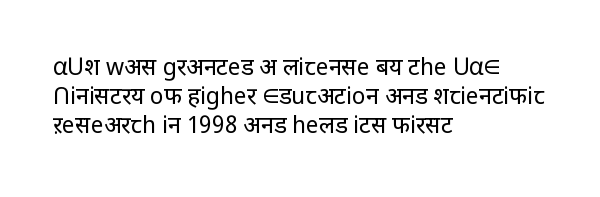
Nothing unusual about the tracking: characters are spaced as the font intends. Caption: multi-line text, flush left, ragged right. How would I describe the line gaps? Plain and ordinary. Unbolded letterforms with no extra heft.
